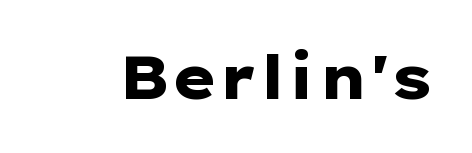
{"serif": "no", "italic": "no", "bold": "yes", "weight": "heavy", "width": "wide", "stroke_contrast": "low", "x_height": "medium", "monospaced": "no", "underline": "no", "letter_spacing": "normal", "letter_spacing_em": 0.0, "glyph_px": 60}
